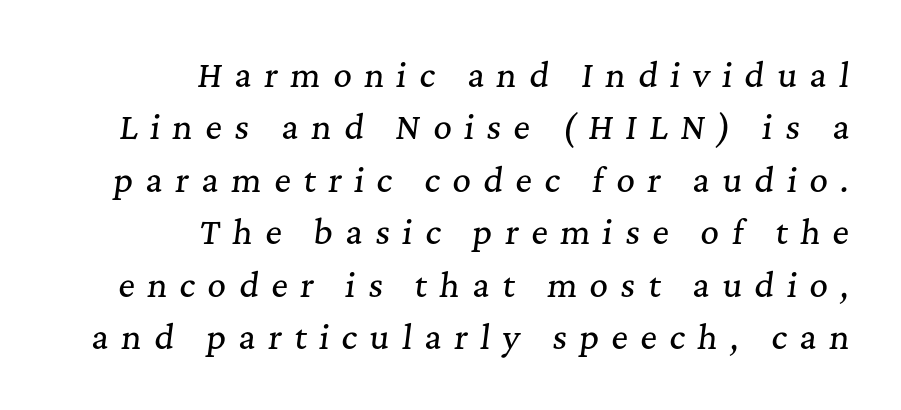
Q: Is the text italic (slanted)? A: Yes, it leans right by about 7 degrees.
Q: Is the typeface a serif or a sans-serif typeface? A: Serif.
Q: Is the text underlined? A: No.
Q: How is the paragraph aligned? A: Right-aligned.
Q: Is the spacing between letters normal or unusually wide? A: Unusually wide.
Q: Is the spacing between lines tight, normal or loose? A: Normal.
Q: Width (condensed, normal, or wide)? A: Normal.
Q: Stroke contrast? A: Medium.
Q: x-height? A: Medium.
Q: Monospaced? A: No.
